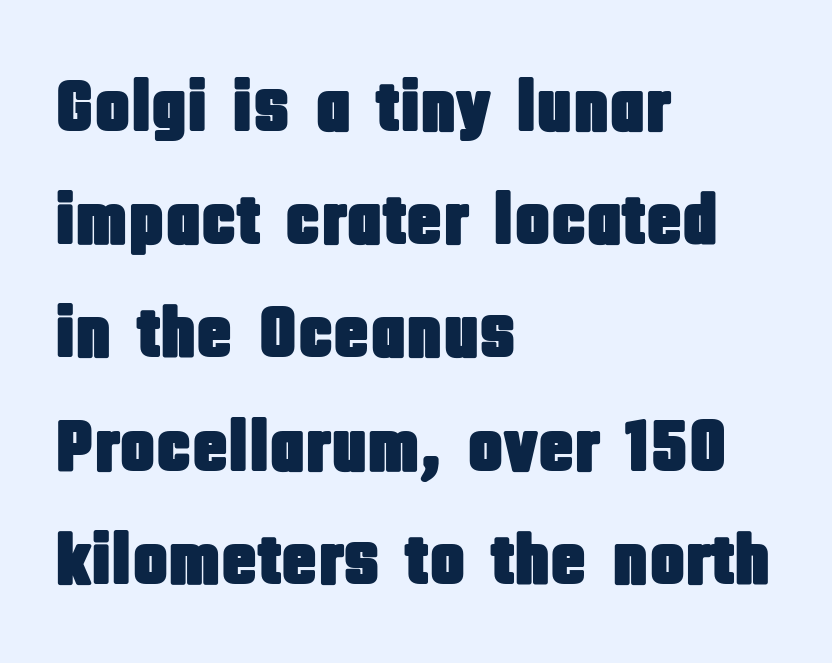
The image shows 74 px condensed sans-serif type, upright; set left-aligned, normal line spacing (1.53x), normal letter spacing, not underlined; low stroke contrast and a large x-height.
